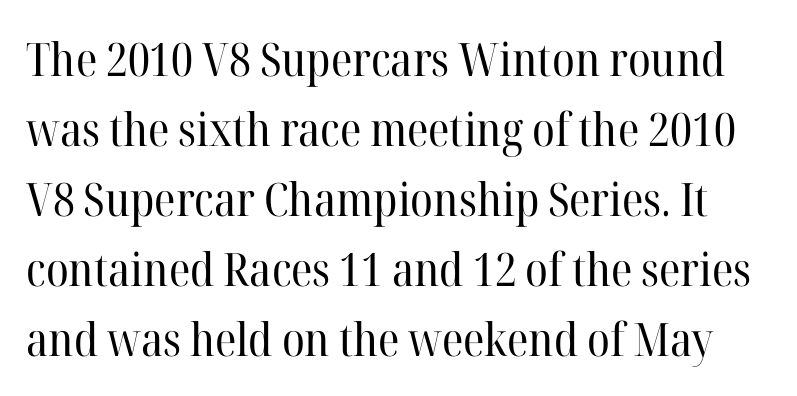
Q: Is the text bold? A: No.
Q: Is the text italic (slanted)? A: No, it is upright.
Q: Is the typeface a serif or a sans-serif typeface? A: Serif.
Q: Is the text underlined? A: No.
Q: Is the spacing between letters normal or unusually wide? A: Normal.
Q: Is the spacing between lines tight, normal or loose? A: Normal.
Q: Width (condensed, normal, or wide)? A: Normal.
Q: Stroke contrast? A: High.
Q: x-height? A: Medium.
Q: Monospaced? A: No.
